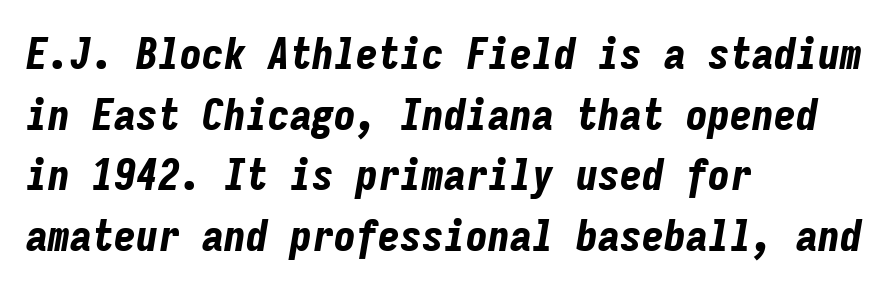
The image shows 44 px bold, condensed type, italic (leaning right), monospaced; set left-aligned, normal line spacing (1.38x), normal letter spacing, not underlined; low stroke contrast and a medium x-height.
